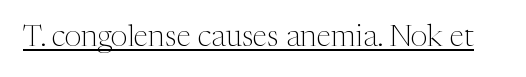
{"serif": "yes", "italic": "no", "bold": "no", "weight": "light", "width": "normal", "stroke_contrast": "medium", "x_height": "medium", "monospaced": "no", "underline": "yes", "letter_spacing": "normal", "letter_spacing_em": 0.0, "glyph_px": 30}
